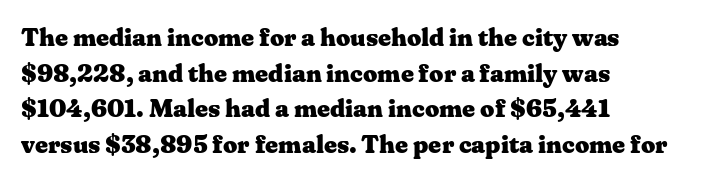
{"italic": "no", "bold": "yes", "underline": "no", "align": "left", "line_spacing": "normal", "line_spacing_ratio": 1.43, "letter_spacing": "normal", "letter_spacing_em": 0.0, "glyph_px": 25}
